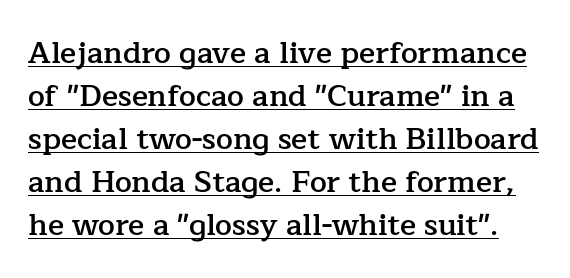
{"serif": "yes", "italic": "no", "bold": "semi", "weight": "semibold", "width": "normal", "stroke_contrast": "low", "x_height": "medium", "monospaced": "no", "underline": "yes", "line_spacing": "normal", "line_spacing_ratio": 1.43, "letter_spacing": "normal", "letter_spacing_em": 0.0, "glyph_px": 30}
